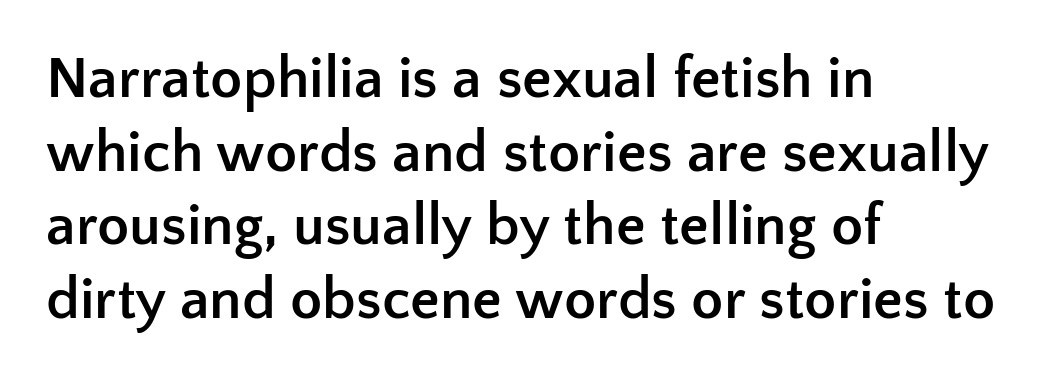
{"serif": "no", "italic": "no", "bold": "yes", "weight": "semibold", "width": "normal", "stroke_contrast": "low", "x_height": "medium", "monospaced": "no", "underline": "no", "align": "left", "line_spacing": "normal", "line_spacing_ratio": 1.25, "letter_spacing": "normal", "letter_spacing_em": 0.0, "glyph_px": 59}
